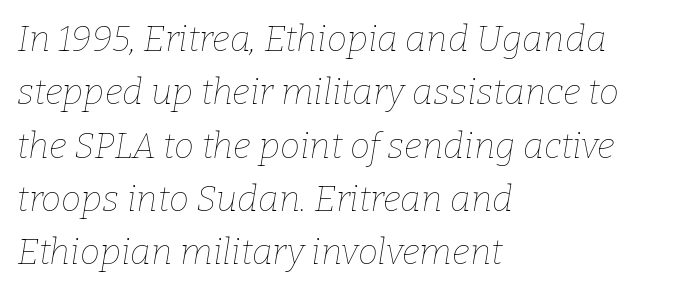
The image shows 36 px thin type, italic (leaning right); set left-aligned, normal line spacing (1.48x), normal letter spacing, not underlined; low stroke contrast and a medium x-height.
